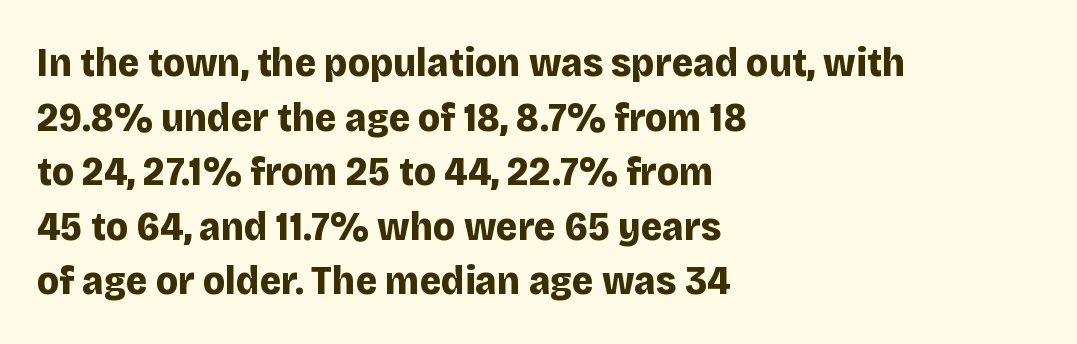
The image shows 41 px bold sans-serif type, upright; set left-aligned, normal line spacing (1.33x), normal letter spacing, not underlined; low stroke contrast and a large x-height.
